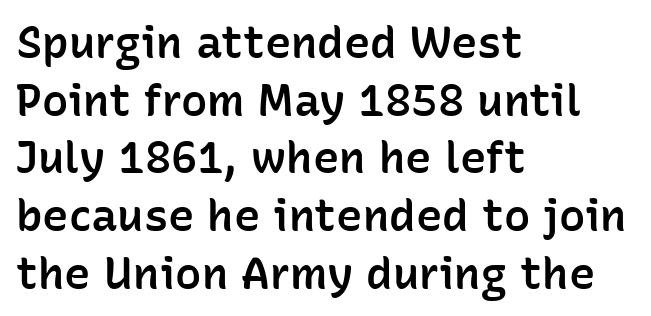
The image shows 44 px semibold sans-serif type, upright; set left-aligned, normal line spacing (1.31x), normal letter spacing, not underlined; low stroke contrast and a medium x-height.
